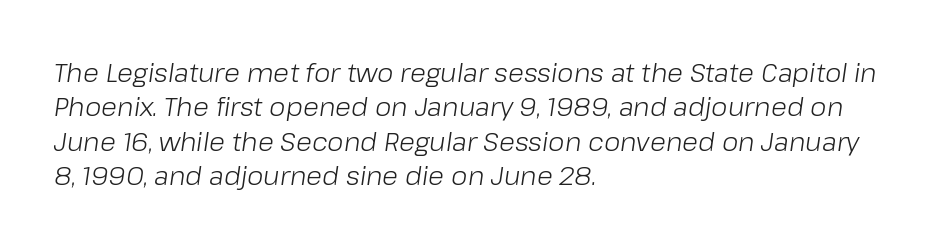
No extra tracking has been applied to these lines. The line-height multiplier appears to be the usual default. An italicized treatment has been applied to the whole sample. Line beginnings align vertically; line endings do not.
